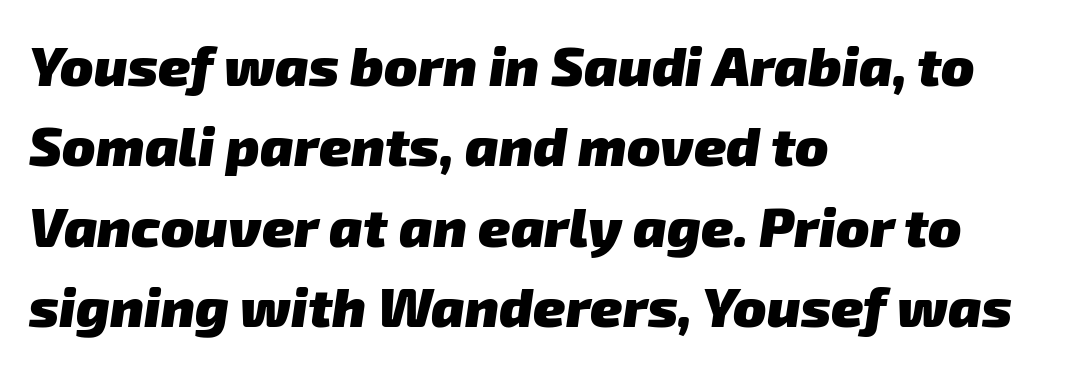
The image shows 55 px heavy sans-serif type; set left-aligned, normal line spacing (1.46x), normal letter spacing, not underlined; low stroke contrast and a medium x-height.
